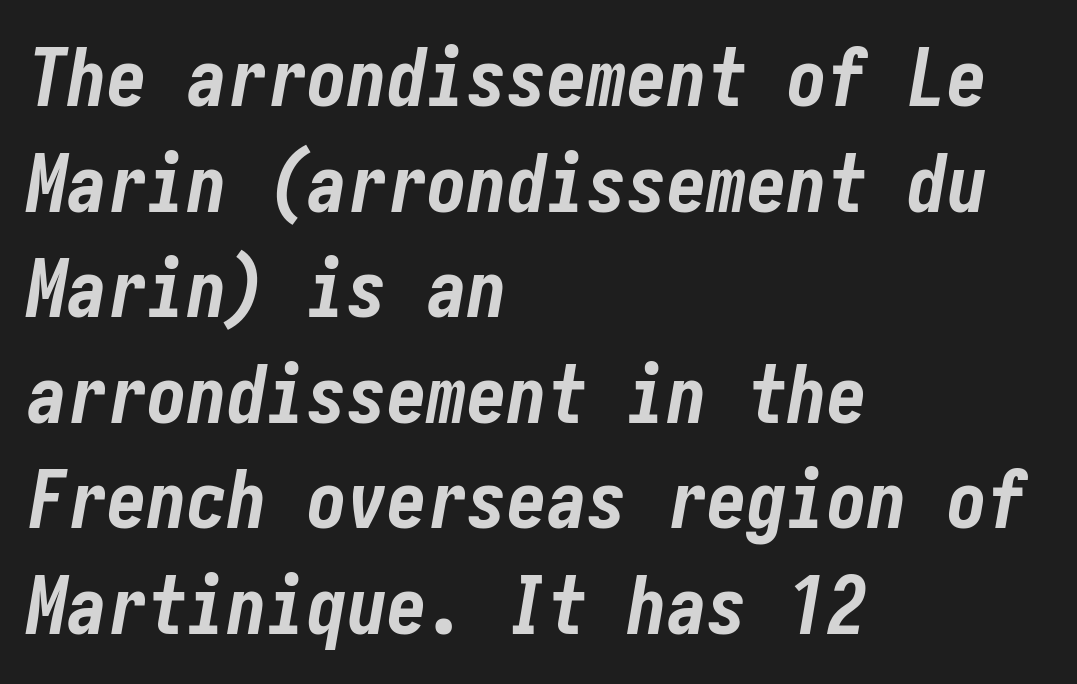
The image shows 80 px bold, condensed type, italic (leaning right); set left-aligned, normal line spacing (1.32x), normal letter spacing, not underlined; low stroke contrast and a medium x-height.
